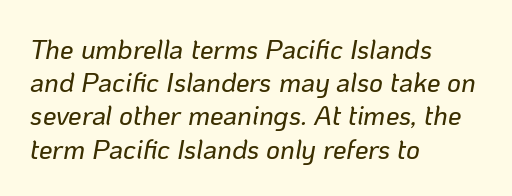
Each line starts at the same left margin while the right side varies. Between one letter and the next there's only the usual sliver of space. The passage shown leans; its letterforms are oblique. The passage shown is not underscored anywhere.
